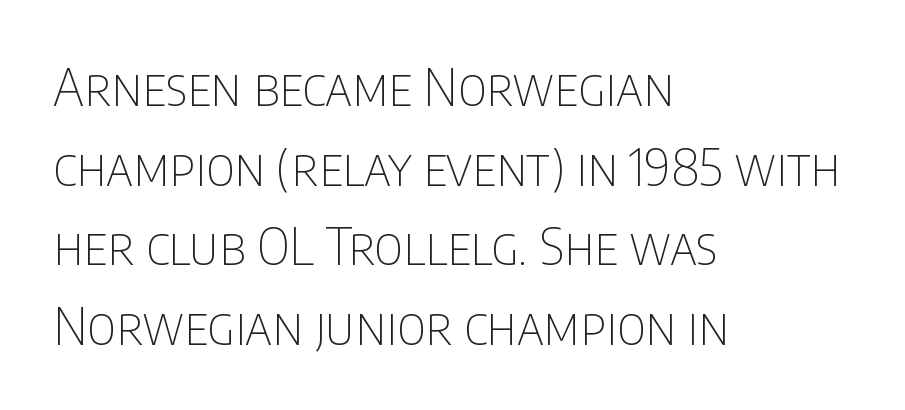
The glyphs in this specimen are sans serif. Each word holds together tightly as a unit, with standard inter-letter gaps. Which margin do the lines hug? The left one — the right edge is uneven. Looks like regular typesetting: each glyph gets only the width it needs. Descender tails drop into unmarked territory. Vertical strokes here are truly vertical.
